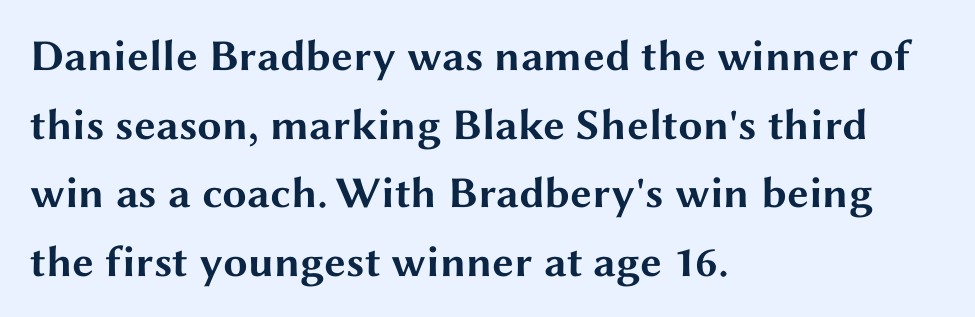
Type style note: lacks serifs. Anything drawn beneath the words? Only blank space. The text block is weighted toward the left margin, trailing off unevenly rightward. You'd pick this weight for a headline — it's a proper bold. These lines are rendered in a variable-pitch font.
